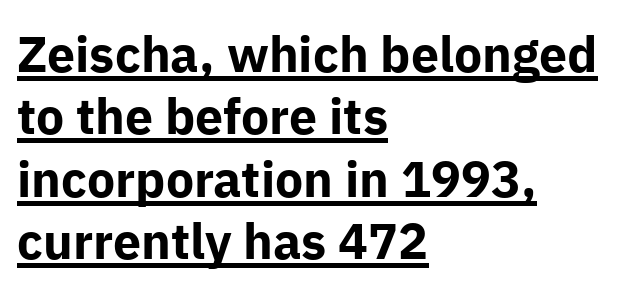
The image shows 50 px bold sans-serif type, upright; set left-aligned, normal line spacing (1.25x), normal letter spacing, underlined; low stroke contrast and a medium x-height.
